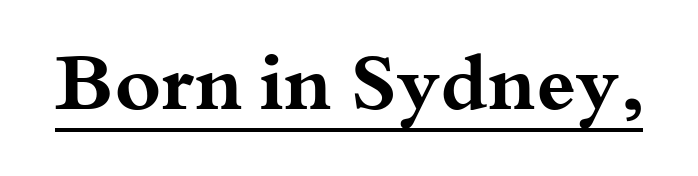
Q: Is the text bold? A: Yes.
Q: Is the text italic (slanted)? A: No, it is upright.
Q: Is the typeface a serif or a sans-serif typeface? A: Serif.
Q: Is the text underlined? A: Yes.
Q: Is the spacing between letters normal or unusually wide? A: Normal.
Q: Width (condensed, normal, or wide)? A: Wide.
Q: Stroke contrast? A: Medium.
Q: x-height? A: Small.
Q: Monospaced? A: No.
